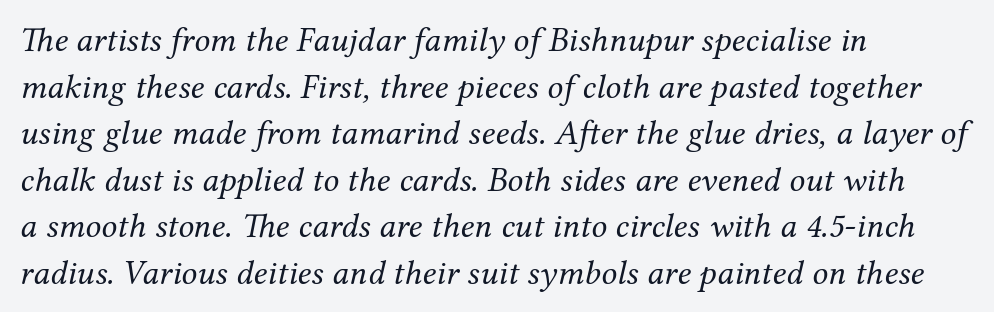
{"serif": "yes", "italic": "yes", "lean": "right", "slant_degrees": 12, "bold": "no", "weight": "regular", "width": "normal", "stroke_contrast": "medium", "x_height": "medium", "monospaced": "no", "underline": "no", "align": "left", "line_spacing": "normal", "line_spacing_ratio": 1.33, "letter_spacing": "normal", "letter_spacing_em": 0.0, "glyph_px": 35}
